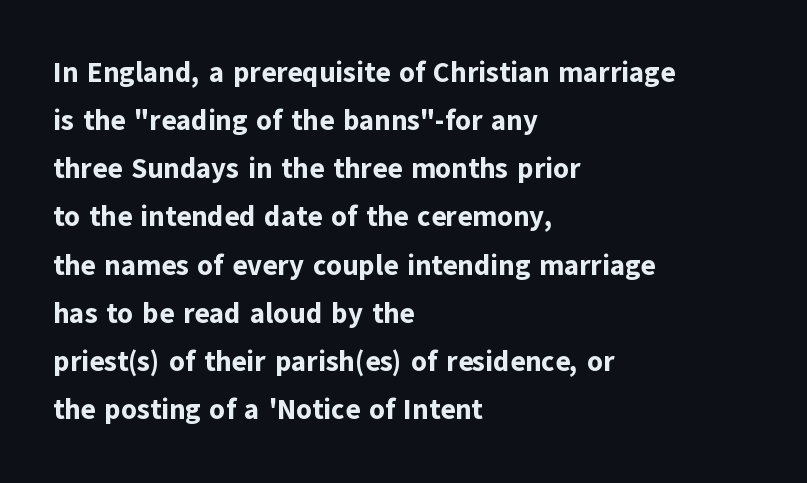
Q: Is the text bold? A: Yes.
Q: Is the text italic (slanted)? A: No, it is upright.
Q: Is the typeface a serif or a sans-serif typeface? A: Sans-serif.
Q: Is the text underlined? A: No.
Q: How is the paragraph aligned? A: Left-aligned.
Q: Is the spacing between letters normal or unusually wide? A: Normal.
Q: Width (condensed, normal, or wide)? A: Normal.
Q: Stroke contrast? A: Low.
Q: x-height? A: Medium.
Q: Monospaced? A: No.
